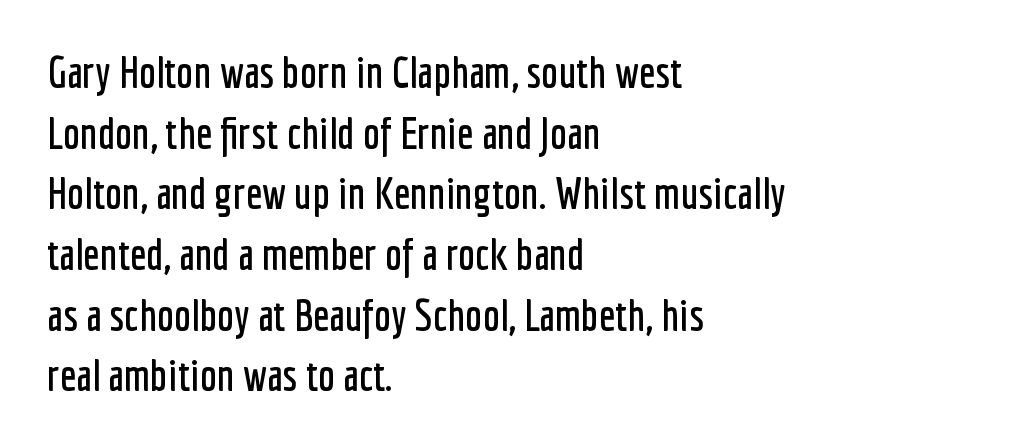
The setting favours the left margin, as ordinary paragraphs usually do. The zone under the glyphs is completely vacant. Is there much room between lines? A standard amount, neither cramped nor airy. A typesetter would label this face a sans. Varying glyph widths throughout — classic text-font behaviour. Standard letterfit; no display-style spreading of the glyphs.
